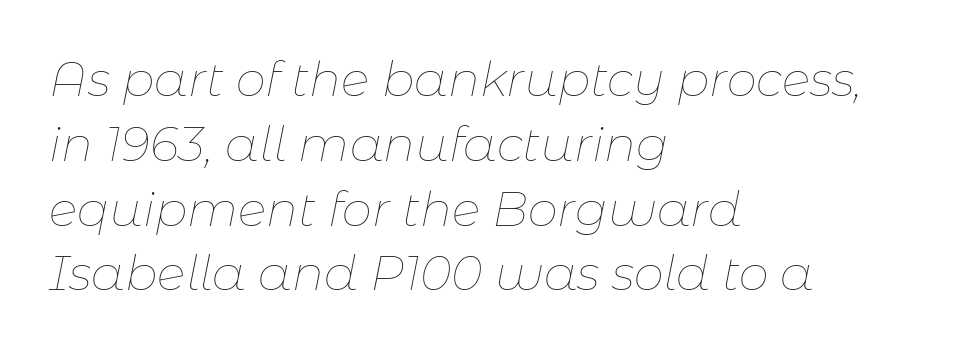
The image shows 48 px thin type, italic (leaning right); set left-aligned, normal line spacing (1.35x), normal letter spacing, not underlined; low stroke contrast and a medium x-height.
